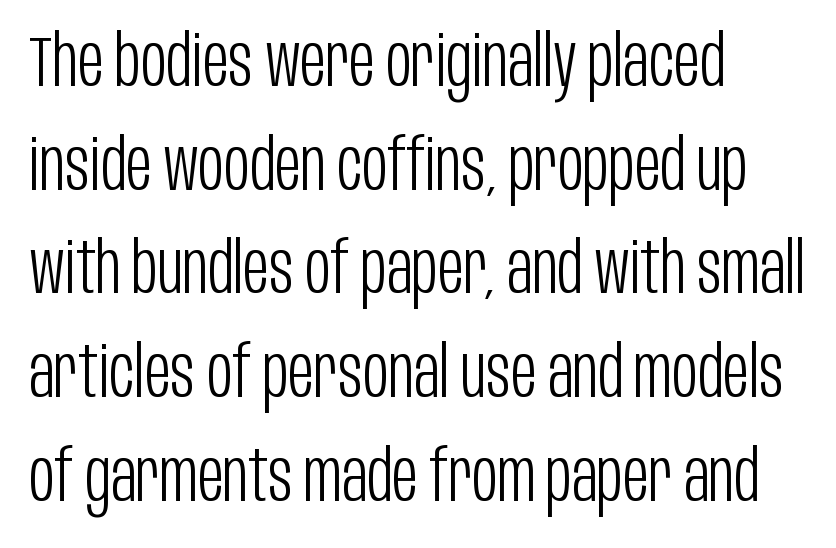
The image shows 71 px light, condensed sans-serif type, upright; set left-aligned, normal line spacing (1.46x), normal letter spacing, not underlined; low stroke contrast and a large x-height.
